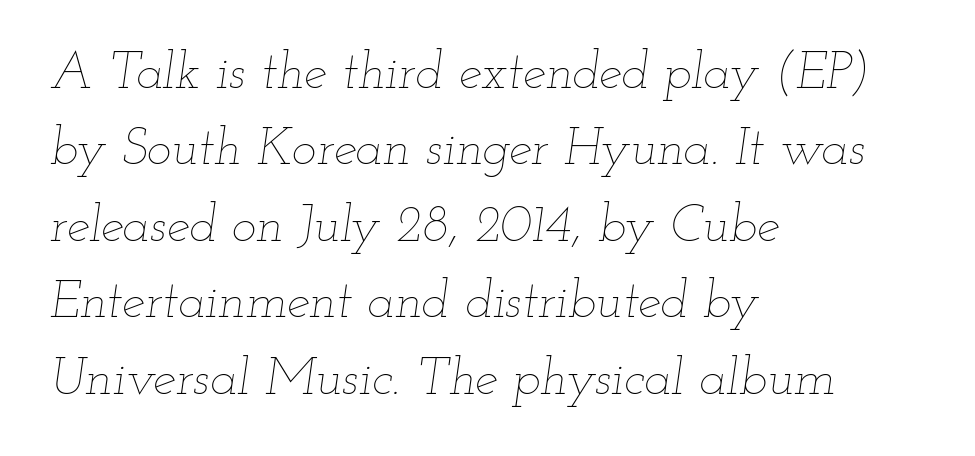
The image shows 52 px thin, wide type, italic (leaning right); set left-aligned, normal line spacing (1.47x), normal letter spacing, not underlined; low stroke contrast and a small x-height.
